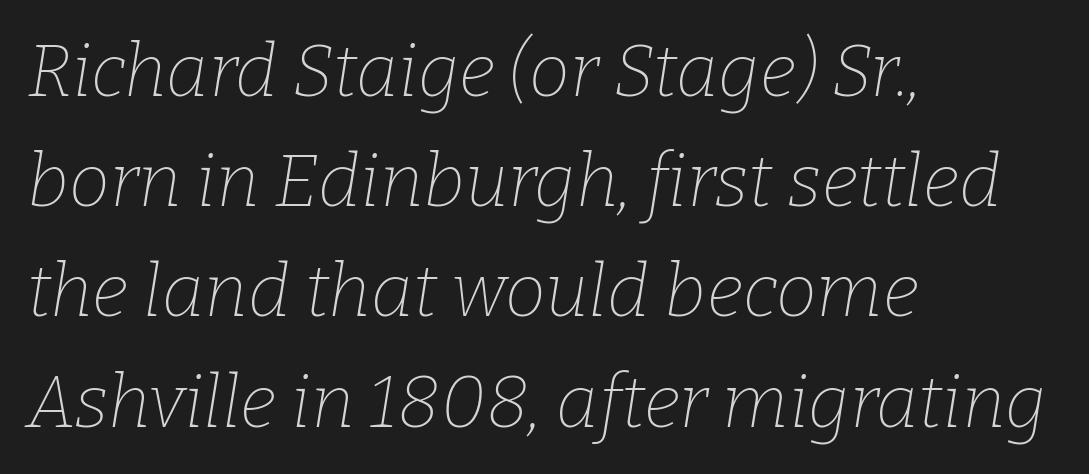
{"serif": "yes", "italic": "yes", "lean": "right", "slant_degrees": 9, "bold": "no", "weight": "thin", "width": "normal", "stroke_contrast": "low", "x_height": "medium", "monospaced": "no", "underline": "no", "align": "left", "line_spacing": "normal", "line_spacing_ratio": 1.51, "letter_spacing": "normal", "letter_spacing_em": 0.0, "glyph_px": 73}
